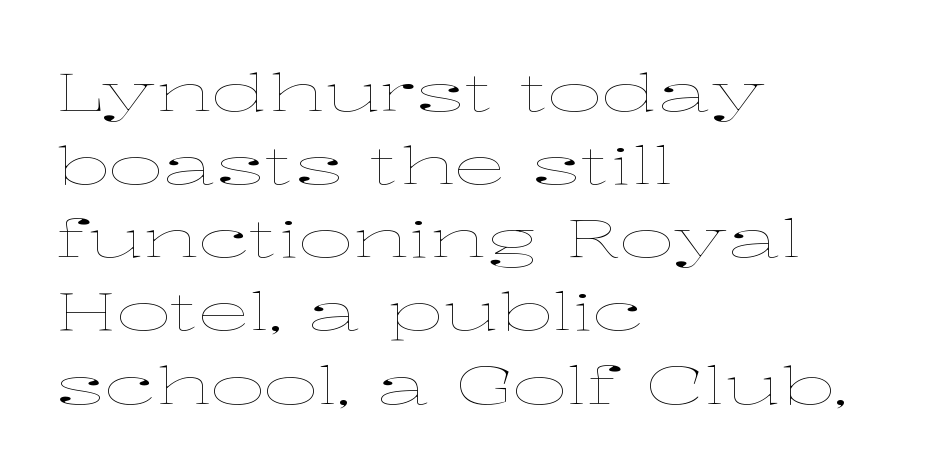
Q: Is the text bold? A: No.
Q: Is the text italic (slanted)? A: No, it is upright.
Q: Is the text underlined? A: No.
Q: How is the paragraph aligned? A: Left-aligned.
Q: Is the spacing between letters normal or unusually wide? A: Normal.
Q: Is the spacing between lines tight, normal or loose? A: Normal.
Q: Width (condensed, normal, or wide)? A: Wide.
Q: Stroke contrast? A: Low.
Q: x-height? A: Medium.
Q: Monospaced? A: No.
